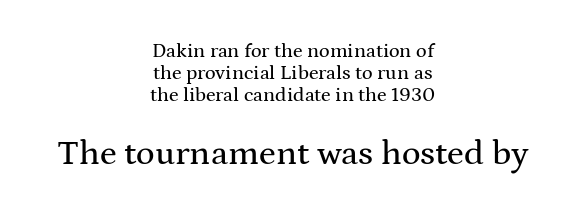
The space directly below the letters is spotless. Which margin do the lines hug? Neither — every line sits in the middle. This is serif lettering, the kind often seen in printed books. Vertical spacing — tight. The passage shown is typed in a proportional face where columns would drift. Compared with typical body copy, the letter spacing here is the same.
